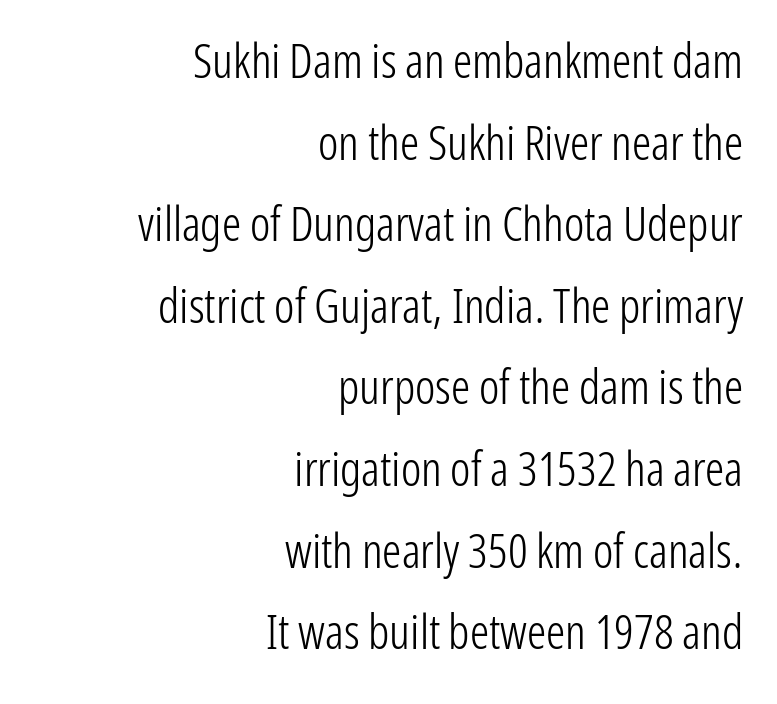
Nope, not italic — everything's standing straight. Is the block centered? No — it sits flush against the right margin. Descenders are the only things crossing below the line. The face used here is rendered with its standard letterfit. Line spacing here is normal.
